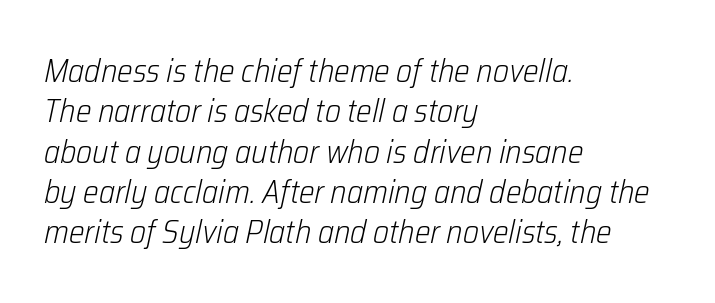
{"italic": "yes", "lean": "right", "slant_degrees": 12, "bold": "no", "weight": "light", "width": "condensed", "stroke_contrast": "low", "x_height": "medium", "monospaced": "no", "underline": "no", "align": "left", "line_spacing_ratio": 1.22, "letter_spacing": "normal", "letter_spacing_em": 0.0, "glyph_px": 33}
